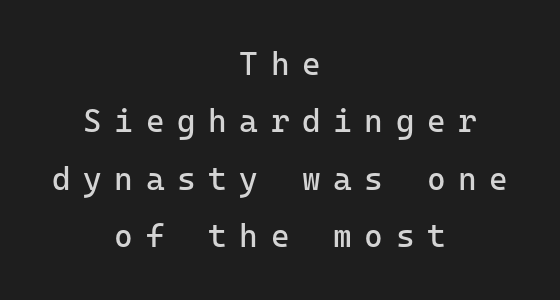
{"serif": "no", "italic": "no", "bold": "no", "weight": "regular", "width": "normal", "stroke_contrast": "low", "x_height": "medium", "monospaced": "yes", "underline": "no", "align": "center", "line_spacing_ratio": 1.79, "letter_spacing": "wide", "letter_spacing_em": 0.39, "glyph_px": 32}
